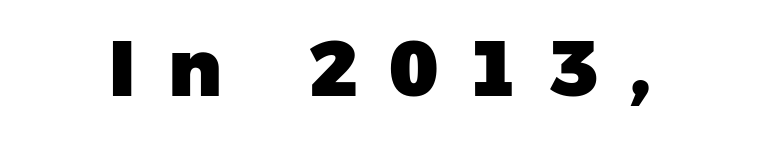
Q: Is the text bold? A: Yes.
Q: Is the typeface a serif or a sans-serif typeface? A: Sans-serif.
Q: Is the text underlined? A: No.
Q: Is the spacing between letters normal or unusually wide? A: Unusually wide.
Q: Width (condensed, normal, or wide)? A: Normal.
Q: Stroke contrast? A: Low.
Q: x-height? A: Medium.
Q: Monospaced? A: No.
